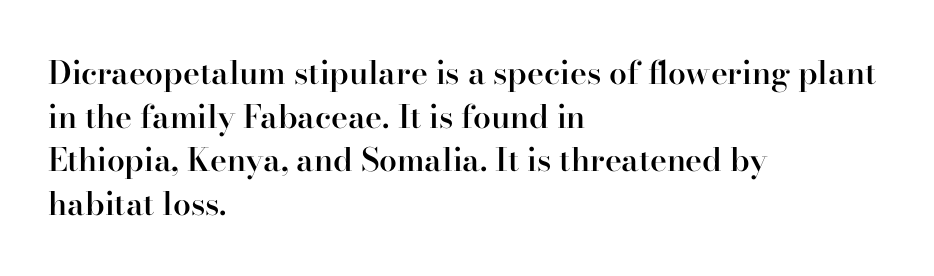
The gap between lines stays unmarked. Yep, those are serifs on the letters. You could call the tracking neutral — neither tight nor loose. Where is the straight margin? On the left. The characters look somewhat weighty, a semibold short of true bold.
